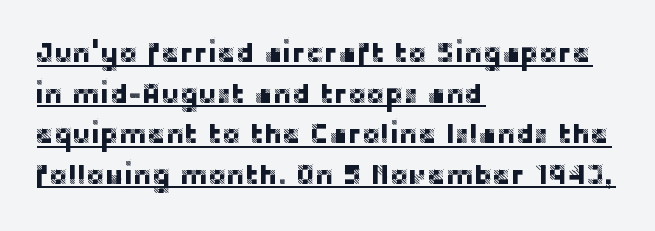
Q: Is the text italic (slanted)? A: No, it is upright.
Q: Is the typeface a serif or a sans-serif typeface? A: Sans-serif.
Q: Is the text underlined? A: Yes.
Q: How is the paragraph aligned? A: Left-aligned.
Q: Is the spacing between letters normal or unusually wide? A: Normal.
Q: Is the spacing between lines tight, normal or loose? A: Normal.
Q: Width (condensed, normal, or wide)? A: Normal.
Q: Stroke contrast? A: Low.
Q: x-height? A: Large.
Q: Monospaced? A: No.
